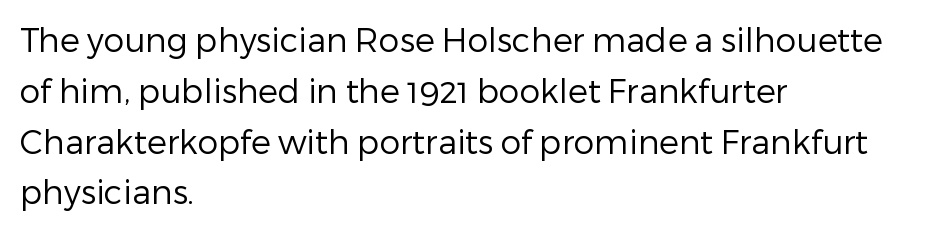
{"serif": "no", "italic": "no", "bold": "no", "weight": "regular", "width": "normal", "stroke_contrast": "low", "x_height": "medium", "monospaced": "no", "underline": "no", "align": "left", "line_spacing": "normal", "line_spacing_ratio": 1.54, "letter_spacing": "normal", "letter_spacing_em": 0.0, "glyph_px": 33}
